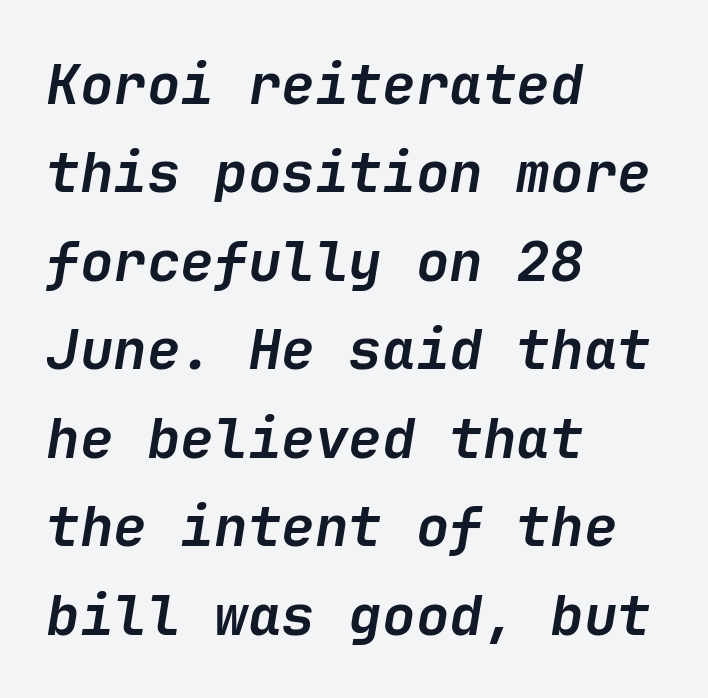
The image shows 56 px semibold type, italic (leaning right); set left-aligned, normal line spacing (1.58x), normal letter spacing, not underlined; low stroke contrast and a medium x-height.
